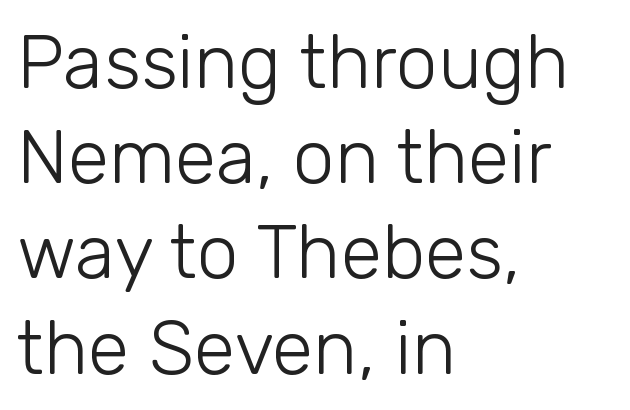
The image shows 75 px light sans-serif type, upright; set left-aligned, normal line spacing (1.27x), normal letter spacing, not underlined; low stroke contrast and a medium x-height.
